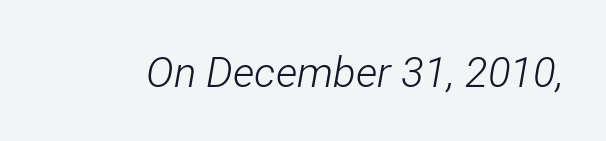
You can tell it's italic because the verticals aren't actually vertical. Characters follow at the spacing the type designer built in. This reads as an unemphasized weight, regular at the heaviest. Bare-footed words on every line.
